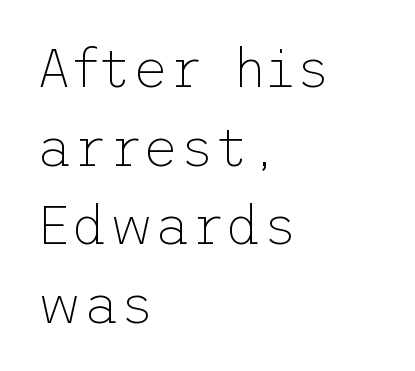
The image shows 55 px thin sans-serif type, upright; set left-aligned, normal line spacing (1.43x), normal letter spacing, not underlined; low stroke contrast and a medium x-height.
